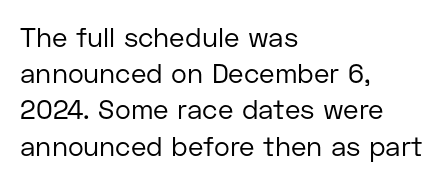
The strokes carry an ordinary text weight at most. Teacher's note: observe the even left margin — that is flush-left alignment. The lines sit at an ordinary, default distance from one another. Does extra space separate the letters? No, they use regular spacing. Posture: vertical. The specimen omits any rule beneath the text block's lines.
